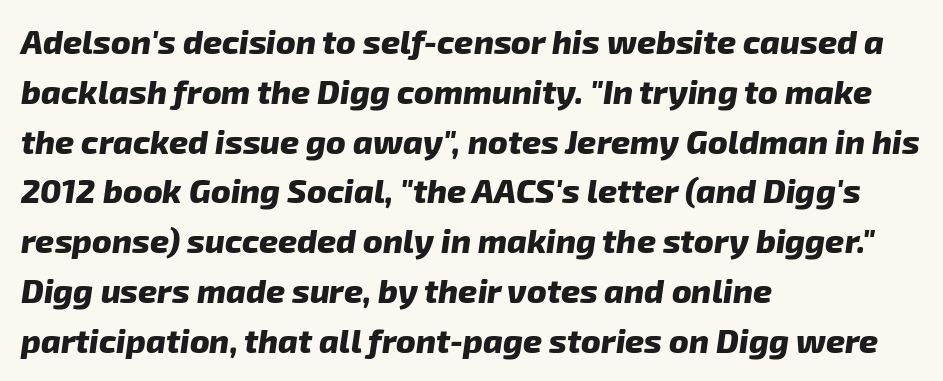
The paragraph has a hard left edge and a soft right edge. The designer left line spacing at the default. The face used here is rendered with its standard letterfit. These lines carry a lot of weight — the face is fully bold. Does the lettering tilt? It does — this is italic. The foot of each line stays bare and open.
